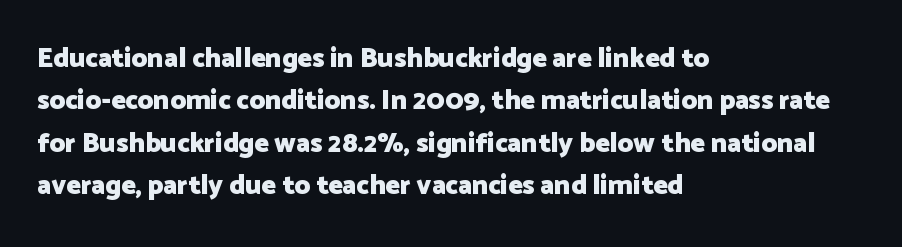
{"italic": "no", "bold": "yes", "underline": "no", "align": "left", "line_spacing": "normal", "line_spacing_ratio": 1.57, "letter_spacing": "normal", "letter_spacing_em": 0.0, "glyph_px": 27}
